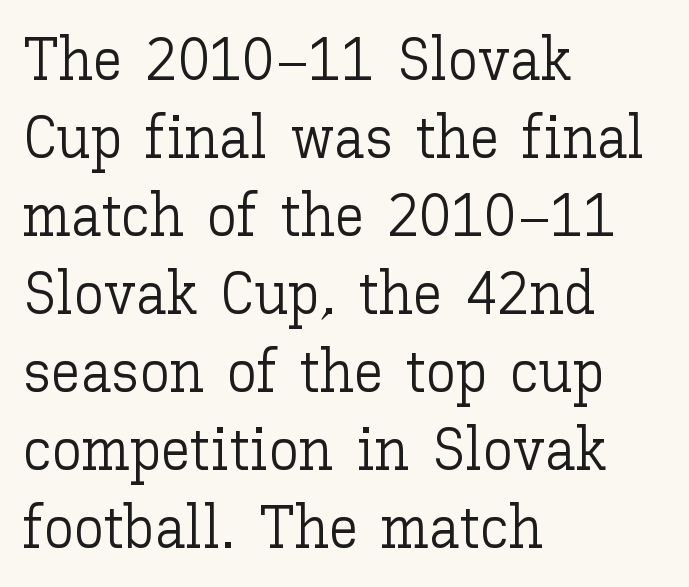
The image shows 60 px light type, upright; set left-aligned, normal line spacing (1.3x), normal letter spacing, not underlined; low stroke contrast and a medium x-height.
